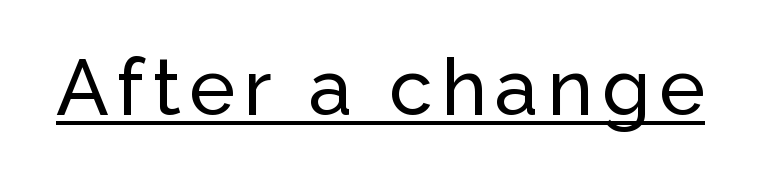
Q: Is the text italic (slanted)? A: No, it is upright.
Q: Is the typeface a serif or a sans-serif typeface? A: Sans-serif.
Q: Is the text underlined? A: Yes.
Q: Width (condensed, normal, or wide)? A: Normal.
Q: Stroke contrast? A: Low.
Q: x-height? A: Medium.
Q: Monospaced? A: No.
